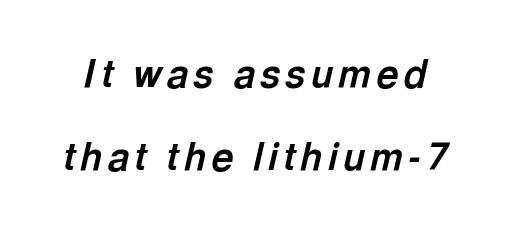
The image shows 38 px bold type, italic (leaning right); set loose line spacing (2.18x), not underlined; a medium x-height.
